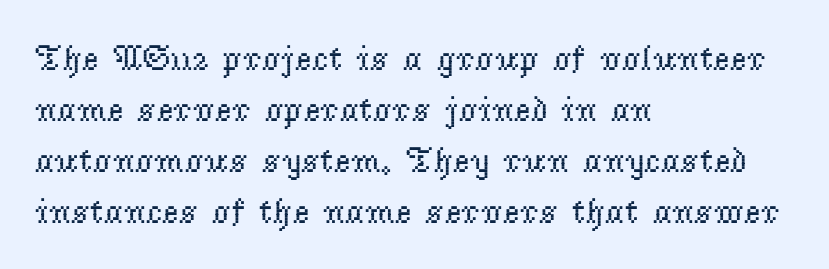
{"serif": "yes", "italic": "no", "bold": "no", "weight": "regular", "width": "normal", "stroke_contrast": "low", "x_height": "small", "monospaced": "no", "underline": "no", "align": "left", "line_spacing": "normal", "line_spacing_ratio": 1.42, "letter_spacing": "normal", "letter_spacing_em": 0.0, "glyph_px": 36}
